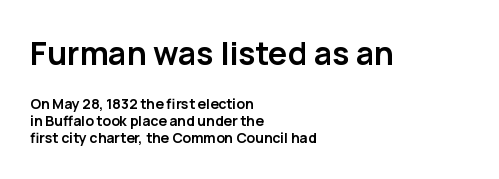
In terms of posture, this sample is upright. The gaps between neighbouring characters are ordinary and unremarkable. In CSS terms this would be text-align: left. No word sits above an underline. This sample uses a sans-serif face.
